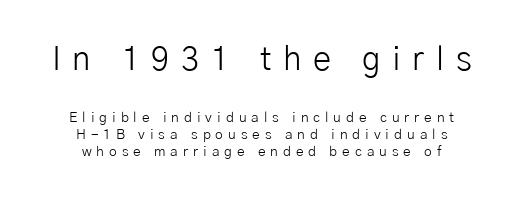
The image shows 33 px light sans-serif type, upright; set centered, line spacing 1.22x, unusually wide letter spacing (+0.35 em), not underlined; the first (top) block is 2.36x larger; low stroke contrast and a medium x-height.
